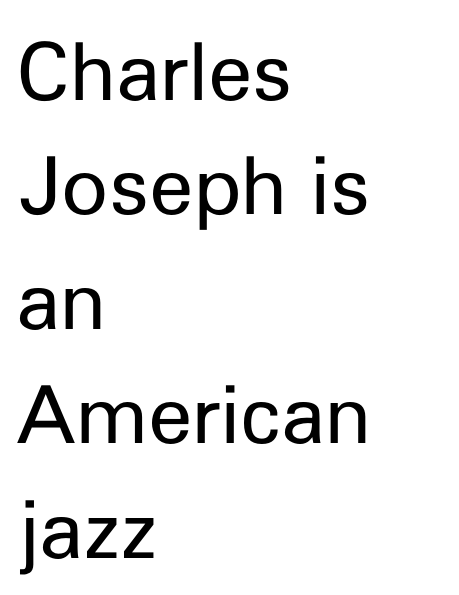
Q: Is the text bold? A: No.
Q: Is the text italic (slanted)? A: No, it is upright.
Q: Is the typeface a serif or a sans-serif typeface? A: Sans-serif.
Q: Is the text underlined? A: No.
Q: How is the paragraph aligned? A: Left-aligned.
Q: Is the spacing between letters normal or unusually wide? A: Normal.
Q: Is the spacing between lines tight, normal or loose? A: Normal.
Q: Width (condensed, normal, or wide)? A: Normal.
Q: Stroke contrast? A: Low.
Q: x-height? A: Medium.
Q: Monospaced? A: No.
